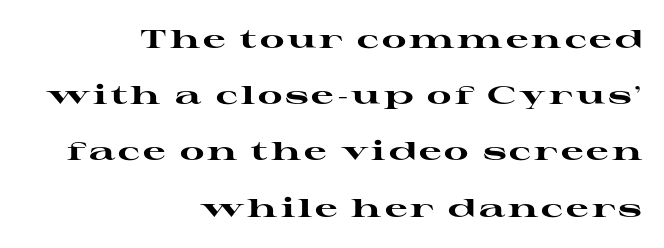
Q: Is the text bold? A: Yes.
Q: Is the text italic (slanted)? A: No, it is upright.
Q: Is the text underlined? A: No.
Q: How is the paragraph aligned? A: Right-aligned.
Q: Is the spacing between lines tight, normal or loose? A: Loose.
